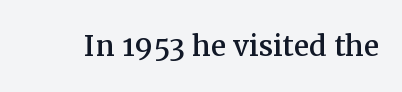
These lines are composed in type with serifs. Observe the ordinary spacing: letters are neighbours, not strangers. Clear beneath every line of the passage. Varying glyph widths throughout — classic text-font behaviour.
